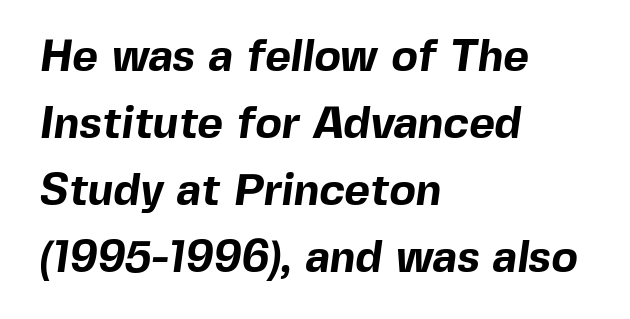
Q: Is the text bold? A: Yes.
Q: Is the typeface a serif or a sans-serif typeface? A: Sans-serif.
Q: Is the text underlined? A: No.
Q: How is the paragraph aligned? A: Left-aligned.
Q: Is the spacing between letters normal or unusually wide? A: Normal.
Q: Is the spacing between lines tight, normal or loose? A: Normal.
Q: Width (condensed, normal, or wide)? A: Normal.
Q: x-height? A: Medium.
Q: Monospaced? A: No.
